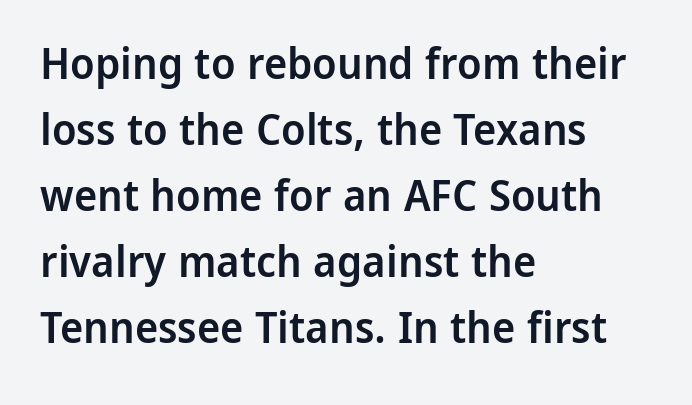
Q: Is the text bold? A: Semi-bold.
Q: Is the text italic (slanted)? A: No, it is upright.
Q: Is the typeface a serif or a sans-serif typeface? A: Sans-serif.
Q: Is the text underlined? A: No.
Q: How is the paragraph aligned? A: Left-aligned.
Q: Is the spacing between letters normal or unusually wide? A: Normal.
Q: Is the spacing between lines tight, normal or loose? A: Normal.
Q: Width (condensed, normal, or wide)? A: Normal.
Q: Stroke contrast? A: Low.
Q: x-height? A: Medium.
Q: Monospaced? A: No.
